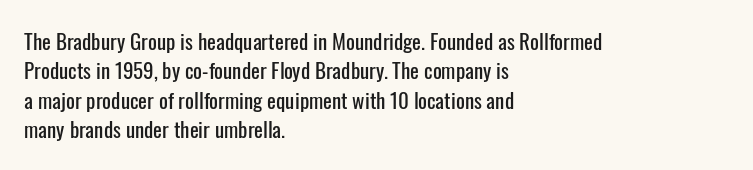
If you drew a ruler down the left edge, every line would touch it. The foot of each line stays bare and open. What's the leading like? Ordinary, nothing unusual. The axis of the letterforms is exactly vertical. Observe the ordinary spacing: letters are neighbours, not strangers.
